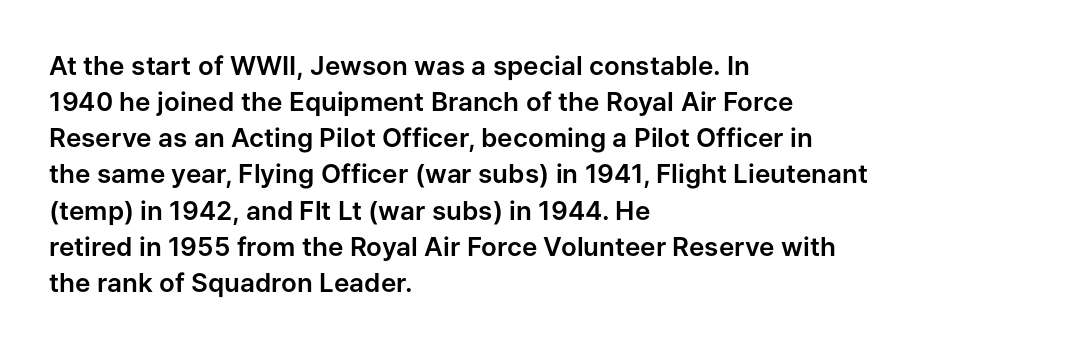
The image shows 26 px text type, upright; set left-aligned, normal line spacing (1.39x), normal letter spacing, not underlined.
